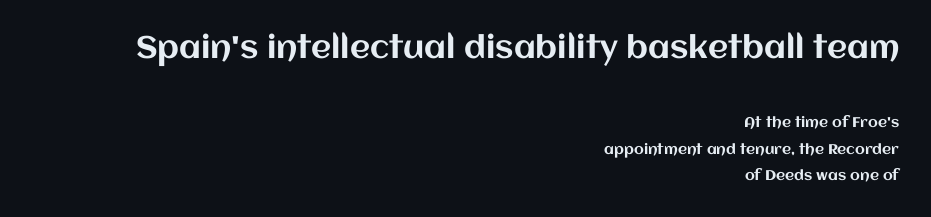
Italic: no, the glyphs are upright roman. The gap between lines stays unmarked. Alignment: flush right. Varying glyph widths throughout — classic text-font behaviour. Here the first block reads like a headline and the second like body copy. Here the glyphs are tracked normally, forming tight word shapes.
